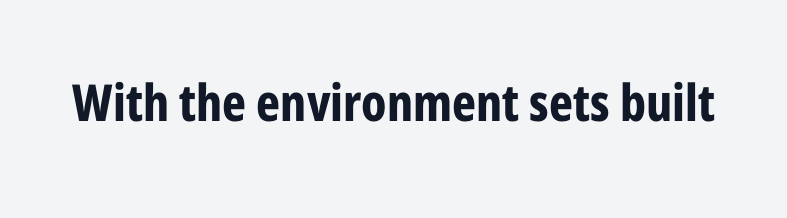
This sample uses an upright cut, with every glyph sitting square on the baseline. The letters advance in unequal steps, a hallmark of proportional type. Typesetter's note: full bold, strokes at maximum text heaviness. Serifs: no, the terminals of the letterforms are clean. Nothing unusual about the tracking: characters are spaced as the font intends. Only glyphs here, with clear space below each row.
